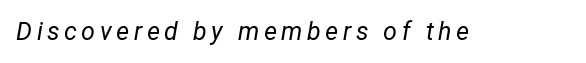
The image shows 25 px text type, italic (leaning right); set not underlined.
